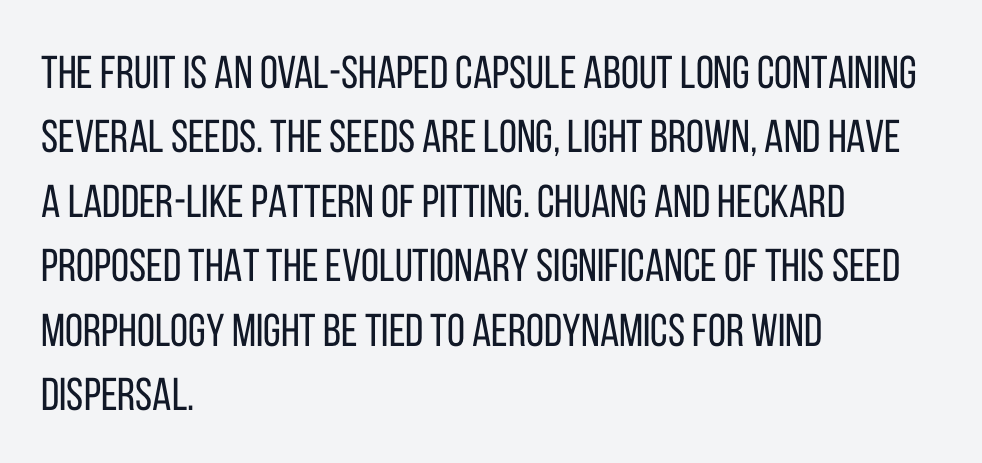
A typesetter would label this face a sans. The line texture is even and compact thanks to regular tracking. The rag falls on the right side of this text block. The vertical gap from one line to the next is medium.
